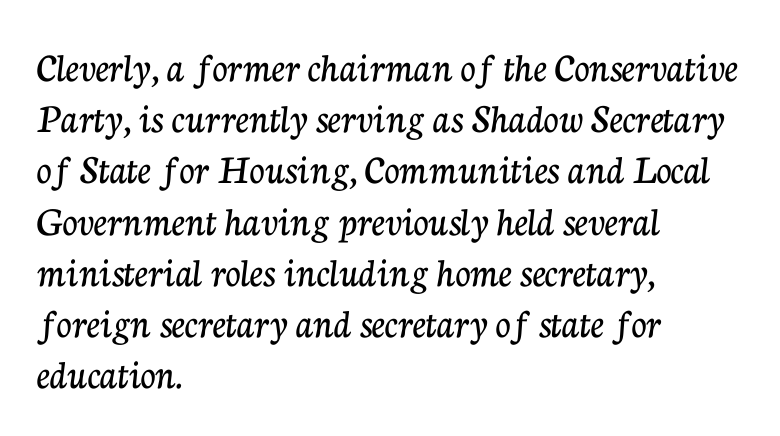
The image shows 42 px serif type; set left-aligned, line spacing 1.22x, normal letter spacing, not underlined; low stroke contrast and a medium x-height.
